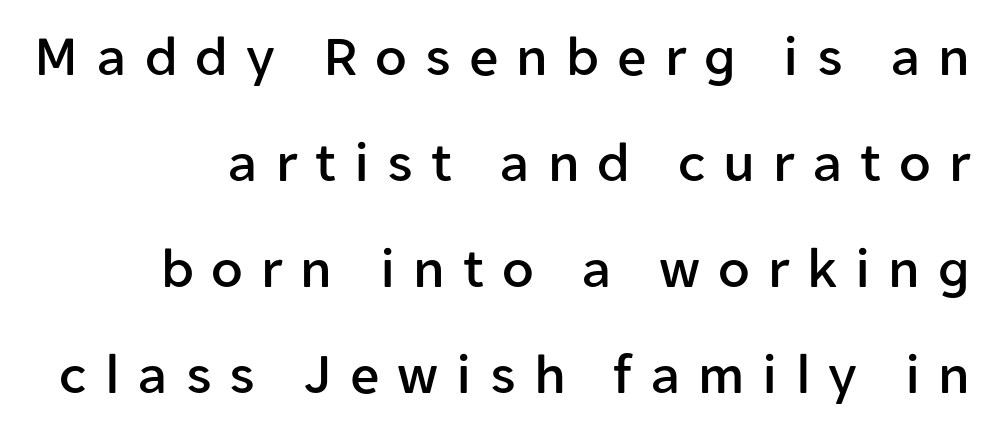
These lines are set flush right with a ragged left edge. Examine the stroke ends and you'll find no serifs. In terms of letterspacing, this is a distinctly airy, spread setting. The passage shown is typed in a proportional face where columns would drift. A clean baseline with only descenders dipping below it. The axis of the letterforms is exactly vertical.
